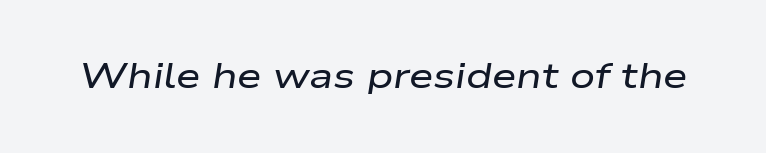
The image shows 35 px wide type, italic (leaning right); set normal letter spacing, not underlined; low stroke contrast and a medium x-height.
